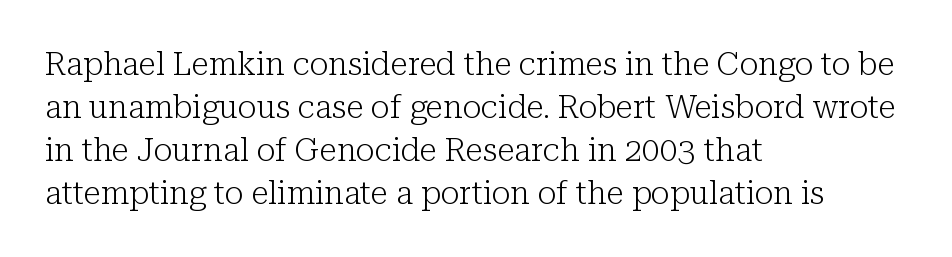
The image shows 32 px light serif type, upright; set left-aligned, normal line spacing (1.34x), normal letter spacing, not underlined; low stroke contrast and a medium x-height.
